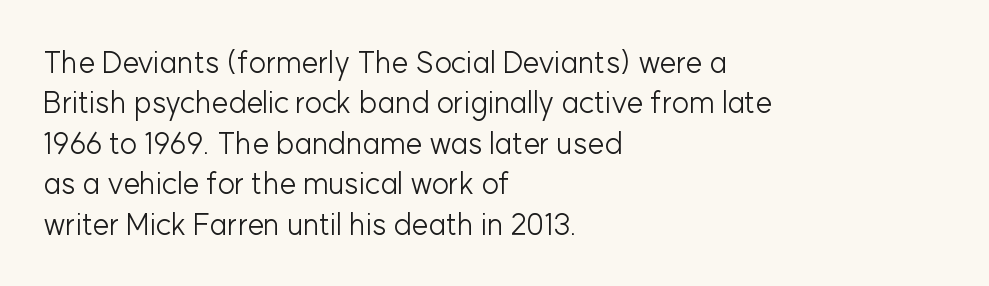
{"serif": "no", "italic": "no", "bold": "no", "weight": "light", "width": "normal", "stroke_contrast": "low", "x_height": "medium", "monospaced": "no", "underline": "no", "align": "left", "line_spacing": "normal", "line_spacing_ratio": 1.35, "letter_spacing": "normal", "letter_spacing_em": 0.0, "glyph_px": 30}
